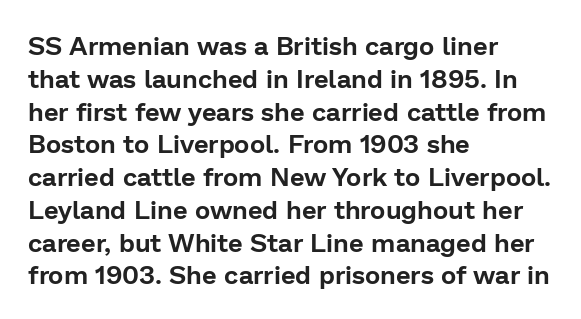
Each new line begins a customary step beneath the previous one. The passage shown is not underscored anywhere. Unlike italic type, these characters show no tilt at all. Casual observation: everything's shoved over to the left.
